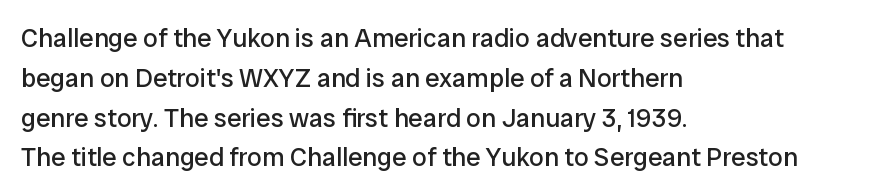
Q: Is the text bold? A: No.
Q: Is the text italic (slanted)? A: No, it is upright.
Q: Is the text underlined? A: No.
Q: How is the paragraph aligned? A: Left-aligned.
Q: Is the spacing between letters normal or unusually wide? A: Normal.
Q: Is the spacing between lines tight, normal or loose? A: Normal.
